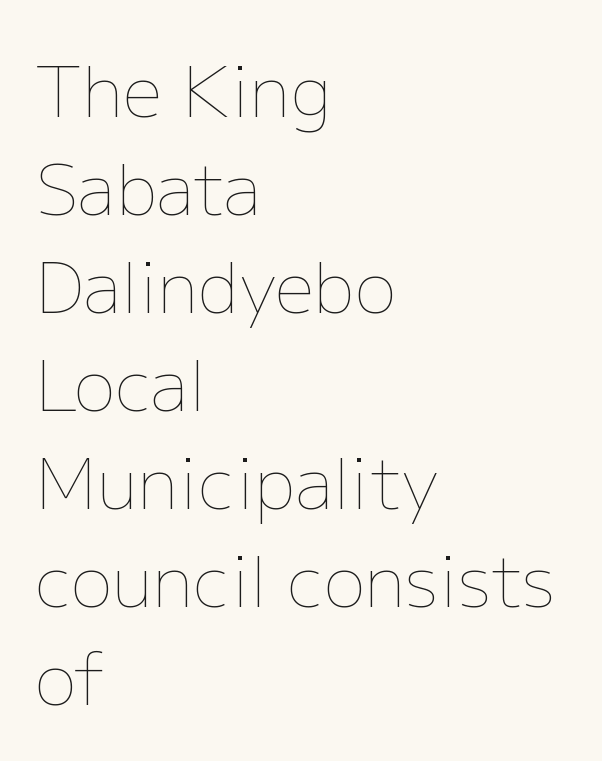
Q: Is the text bold? A: No.
Q: Is the text italic (slanted)? A: No, it is upright.
Q: Is the text underlined? A: No.
Q: How is the paragraph aligned? A: Left-aligned.
Q: Is the spacing between letters normal or unusually wide? A: Normal.
Q: Is the spacing between lines tight, normal or loose? A: Normal.
Q: Width (condensed, normal, or wide)? A: Normal.
Q: Stroke contrast? A: Low.
Q: x-height? A: Medium.
Q: Monospaced? A: No.
